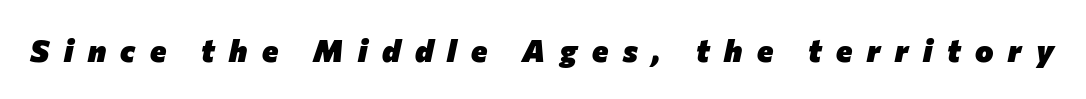
Q: Is the text bold? A: Yes.
Q: Is the text italic (slanted)? A: Yes, it leans right by about 12 degrees.
Q: Is the text underlined? A: No.
Q: Is the spacing between letters normal or unusually wide? A: Unusually wide.
Q: Width (condensed, normal, or wide)? A: Normal.
Q: Stroke contrast? A: Low.
Q: x-height? A: Medium.
Q: Monospaced? A: No.
